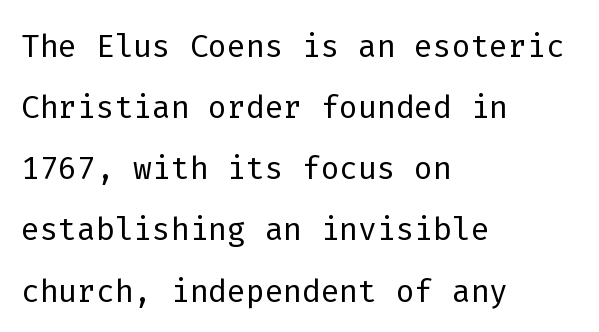
Whoever set this chose a conventional vertical rhythm. Is this a sans? Yes — the strokes have no serifs. Only glyphs here, with clear space below each row. The type sits square on the baseline with zero lean. Nobody touched the tracking dial on this one.
